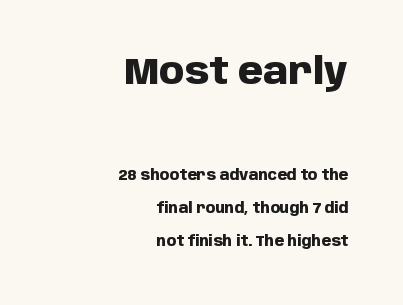
The lines are quadded right. What stands out about the letter spacing? Nothing — it is the standard amount. Horizontal bands of white between lines are thick stripes. The strip under each line holds only bare page.
